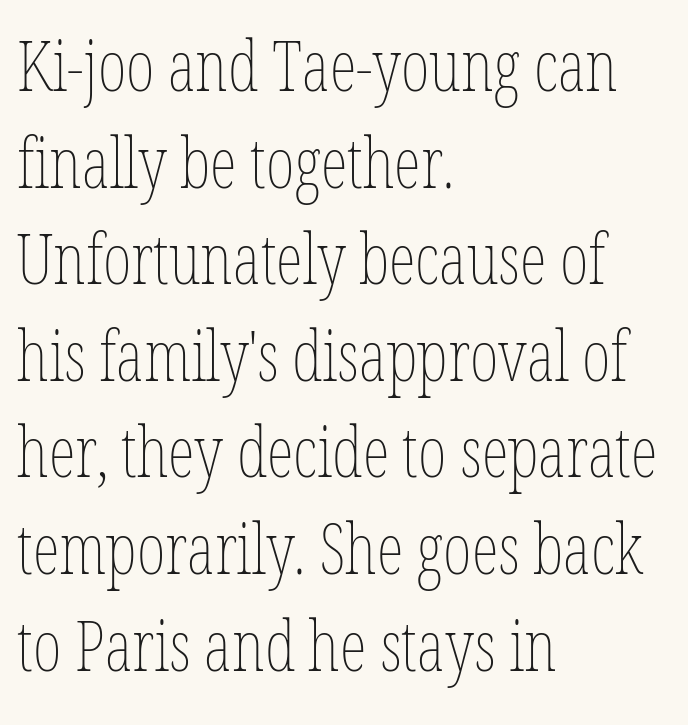
{"italic": "no", "bold": "no", "weight": "thin", "width": "condensed", "stroke_contrast": "low", "x_height": "medium", "monospaced": "no", "underline": "no", "align": "left", "line_spacing": "normal", "line_spacing_ratio": 1.4, "letter_spacing": "normal", "letter_spacing_em": 0.0, "glyph_px": 69}
